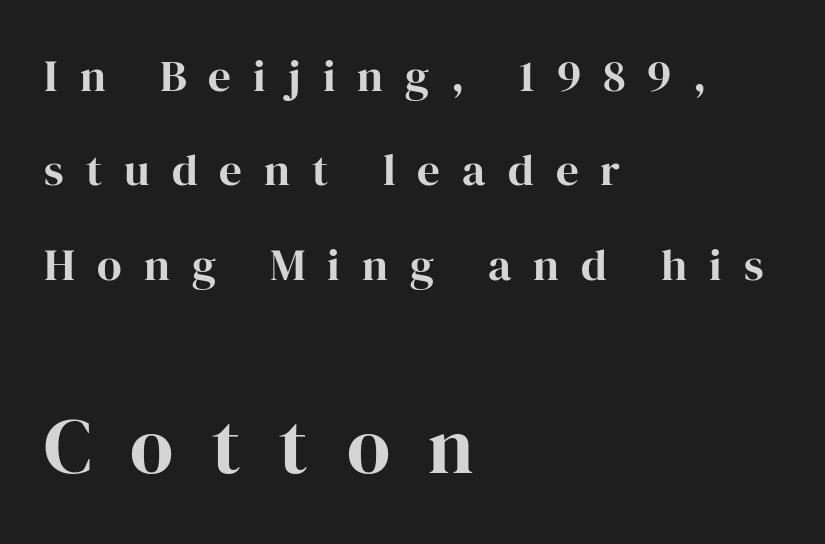
Larger block? The one below; the one above is distinctly smaller. A bare baseline throughout the passage. Does the weight exceed regular? Yes, all the way to bold. The line-height multiplier appears high, well above default. Regarding serifs, this sample has them. Notice how the stems are strictly vertical — no italics here.
